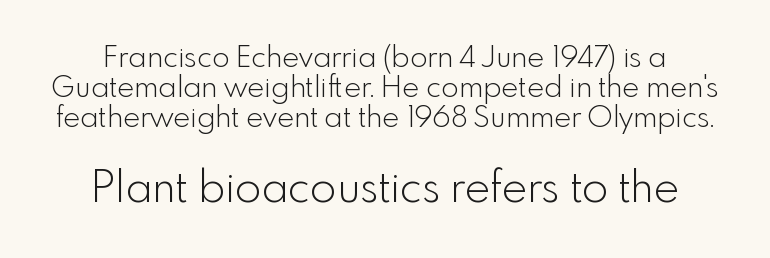
These lines are rendered in a variable-pitch font. Between these two stacked blocks, the lower one wins on size. Ink coverage per letter is moderate at most. Each word holds together tightly as a unit, with standard inter-letter gaps.
